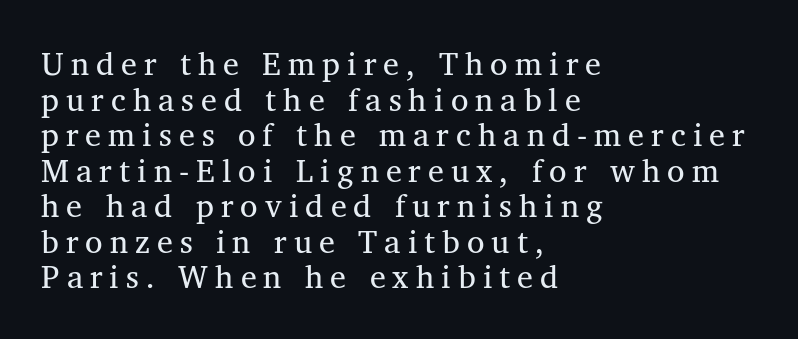
The image shows 32 px regular-weight serif type, upright; set left-aligned, tight line spacing (1.11x), unusually wide letter spacing (+0.22 em), not underlined; medium stroke contrast and a medium x-height.
